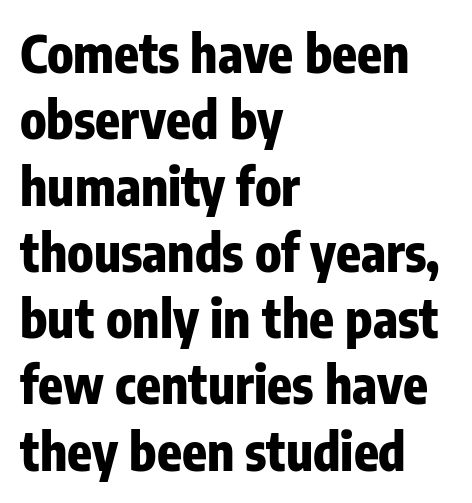
{"serif": "no", "italic": "no", "bold": "yes", "weight": "heavy", "width": "condensed", "stroke_contrast": "low", "x_height": "medium", "monospaced": "no", "underline": "no", "align": "left", "line_spacing": "normal", "line_spacing_ratio": 1.3, "letter_spacing": "normal", "letter_spacing_em": 0.0, "glyph_px": 51}
